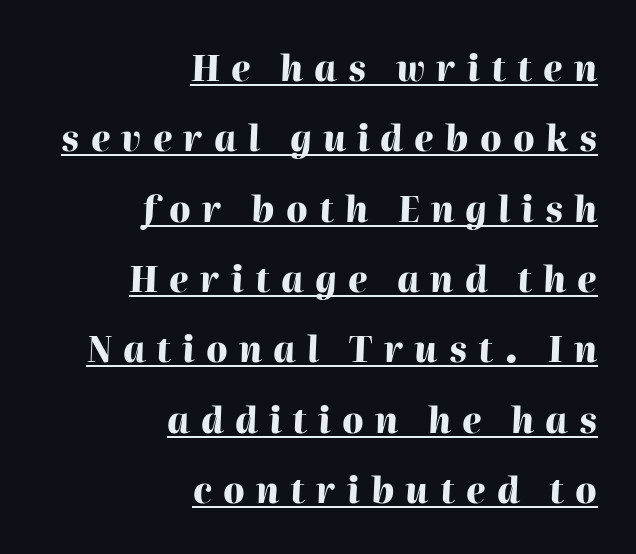
These lines are rendered in a variable-pitch font. The sample has been set heavy, in full bold. A typographer would call this underscored text. Horizontal bands of white between lines are thick stripes. Slant detected: the letters are inclined.
